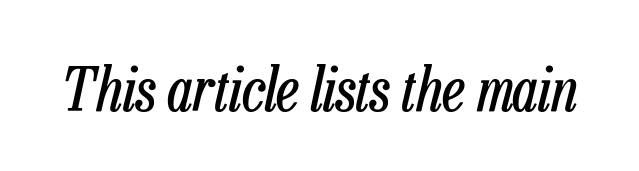
Do the characters align in a grid? No, the font is proportional. Clear beneath every line of the passage. The face used here is rendered with its standard letterfit. Weight class: somewhere from thin through regular. The lettering tilts uniformly, giving the passage an italic look.
